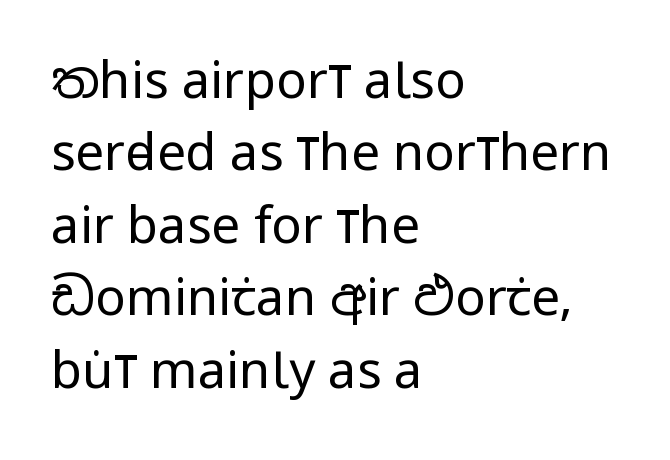
{"serif": "no", "italic": "no", "bold": "no", "weight": "regular", "width": "condensed", "stroke_contrast": "low", "x_height": "large", "monospaced": "no", "underline": "no", "align": "left", "line_spacing": "normal", "line_spacing_ratio": 1.42, "letter_spacing": "normal", "letter_spacing_em": 0.0, "glyph_px": 51}
